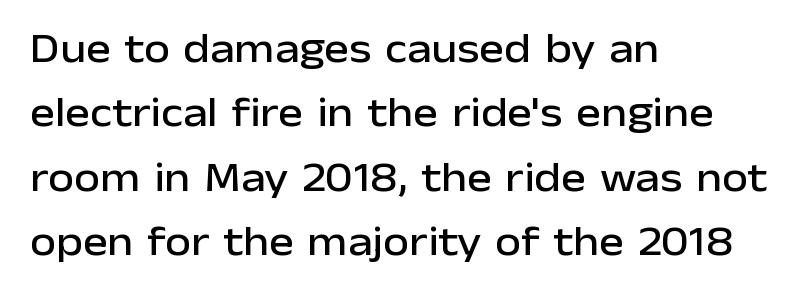
The image shows 42 px sans-serif type, upright; set left-aligned, normal line spacing (1.53x), normal letter spacing, not underlined; low stroke contrast and a medium x-height.
